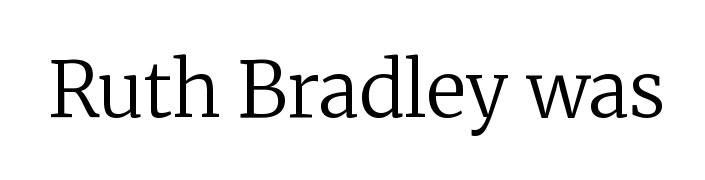
The image shows 77 px regular-weight serif type, upright; set normal letter spacing, not underlined; low stroke contrast and a medium x-height.
